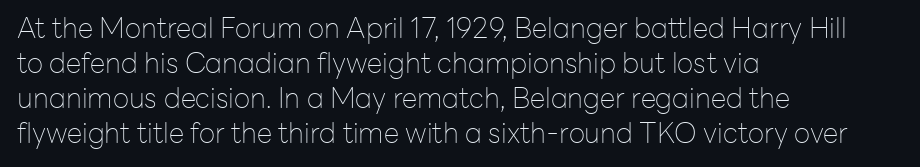
{"serif": "no", "italic": "no", "bold": "no", "weight": "thin", "width": "normal", "stroke_contrast": "low", "x_height": "medium", "monospaced": "no", "underline": "no", "align": "left", "line_spacing": "normal", "line_spacing_ratio": 1.25, "letter_spacing": "normal", "letter_spacing_em": 0.0, "glyph_px": 28}
